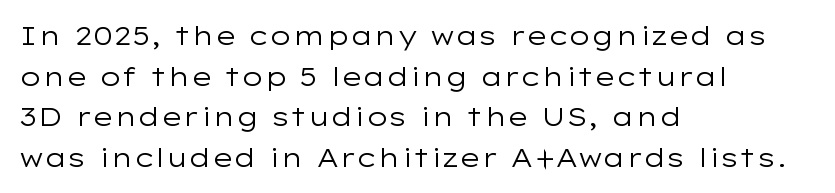
The image shows 26 px text type, upright; set left-aligned, normal line spacing (1.56x), normal letter spacing, not underlined.
